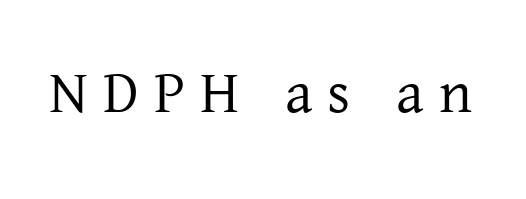
Q: Is the text bold? A: No.
Q: Is the text italic (slanted)? A: No, it is upright.
Q: Is the typeface a serif or a sans-serif typeface? A: Serif.
Q: Is the text underlined? A: No.
Q: Is the spacing between letters normal or unusually wide? A: Unusually wide.
Q: Width (condensed, normal, or wide)? A: Normal.
Q: Stroke contrast? A: Low.
Q: x-height? A: Medium.
Q: Monospaced? A: No.
